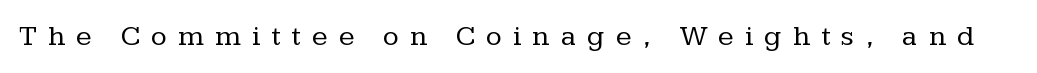
Q: Is the text bold? A: No.
Q: Is the text italic (slanted)? A: No, it is upright.
Q: Is the typeface a serif or a sans-serif typeface? A: Serif.
Q: Is the text underlined? A: No.
Q: Is the spacing between letters normal or unusually wide? A: Unusually wide.
Q: Width (condensed, normal, or wide)? A: Normal.
Q: Stroke contrast? A: Low.
Q: x-height? A: Medium.
Q: Monospaced? A: No.
